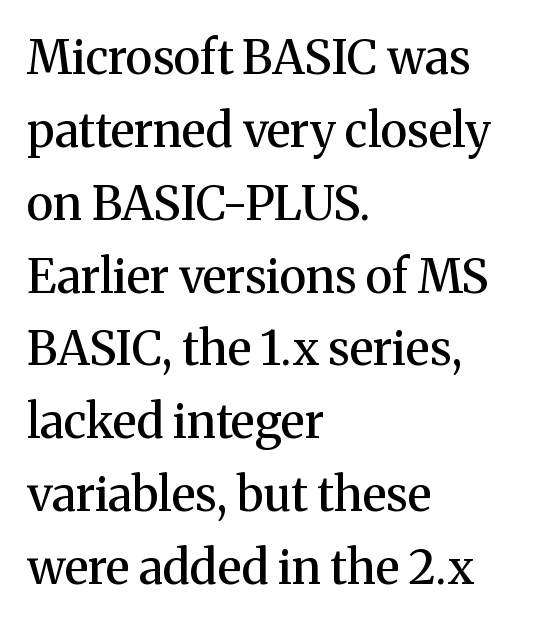
The image shows 47 px semibold serif type, upright; set left-aligned, normal line spacing (1.55x), normal letter spacing, not underlined; medium stroke contrast and a medium x-height.
